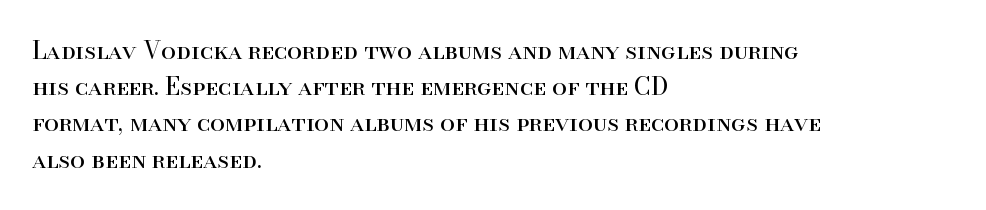
Default kerning and tracking; the words read as compact shapes. Tall strokes in this sample are plumb rather than angled. This rendering uses left alignment, leaving the right contour irregular. Students, observe: this is what conventionally led text looks like. Each stroke keeps to a modest, everyday thickness or less. Honestly, there is no underline to notice here at all.
